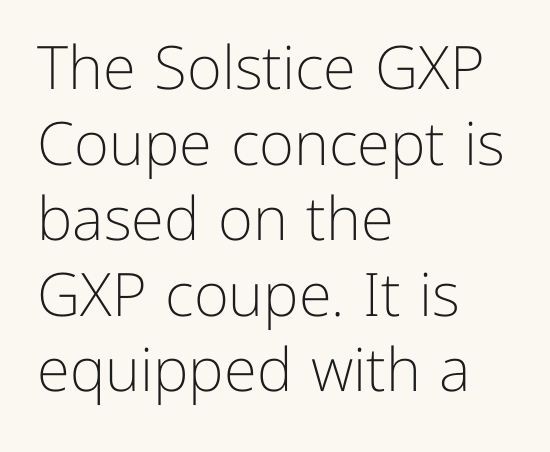
Q: Is the text bold? A: No.
Q: Is the text italic (slanted)? A: No, it is upright.
Q: Is the typeface a serif or a sans-serif typeface? A: Sans-serif.
Q: Is the text underlined? A: No.
Q: How is the paragraph aligned? A: Left-aligned.
Q: Is the spacing between letters normal or unusually wide? A: Normal.
Q: Is the spacing between lines tight, normal or loose? A: Normal.
Q: Width (condensed, normal, or wide)? A: Normal.
Q: Stroke contrast? A: Low.
Q: x-height? A: Medium.
Q: Monospaced? A: No.
